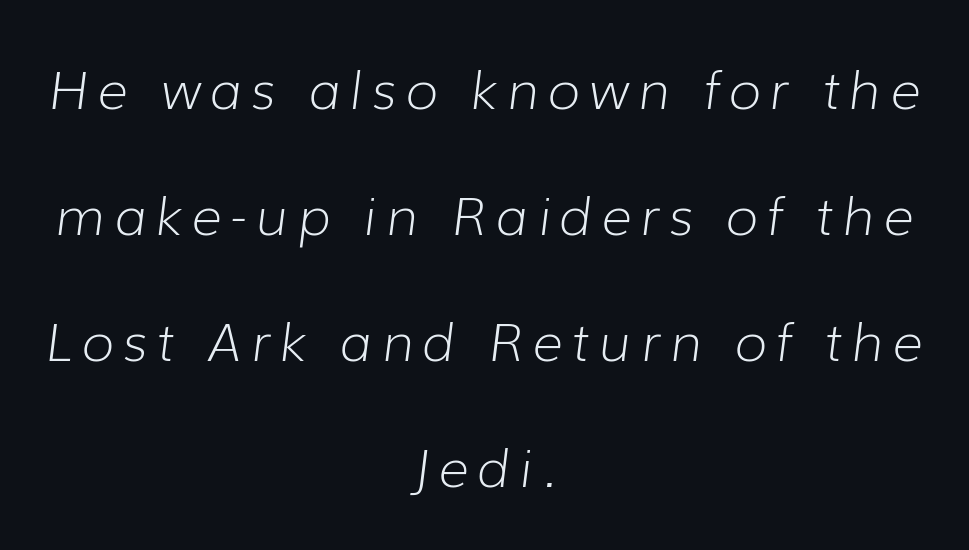
{"italic": "yes", "lean": "right", "slant_degrees": 7, "bold": "no", "weight": "light", "width": "normal", "stroke_contrast": "low", "x_height": "medium", "monospaced": "no", "underline": "no", "align": "center", "line_spacing": "loose", "line_spacing_ratio": 2.38, "glyph_px": 53}
